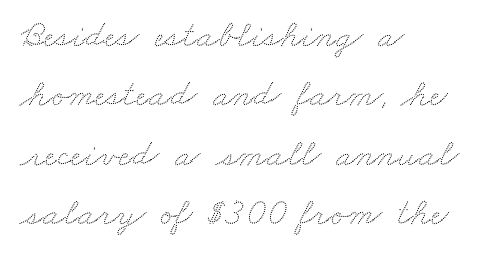
Q: Is the text underlined? A: No.
Q: How is the paragraph aligned? A: Left-aligned.
Q: Is the spacing between letters normal or unusually wide? A: Normal.
Q: Is the spacing between lines tight, normal or loose? A: Normal.
Q: Width (condensed, normal, or wide)? A: Wide.
Q: Stroke contrast? A: Low.
Q: x-height? A: Small.
Q: Monospaced? A: No.
